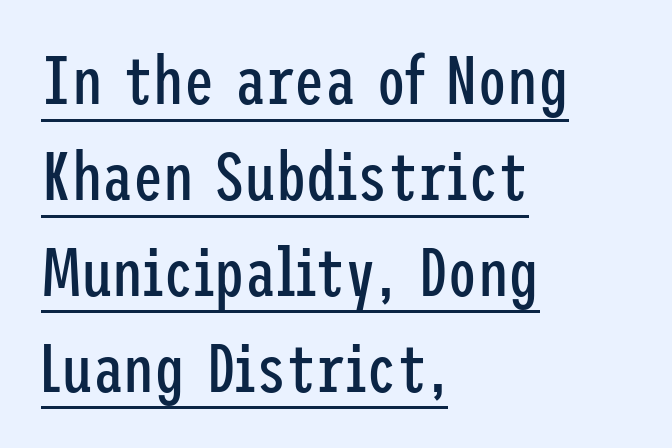
The image shows 68 px regular-weight, condensed sans-serif type, upright; set left-aligned, normal line spacing (1.41x), normal letter spacing, underlined; low stroke contrast and a medium x-height.
